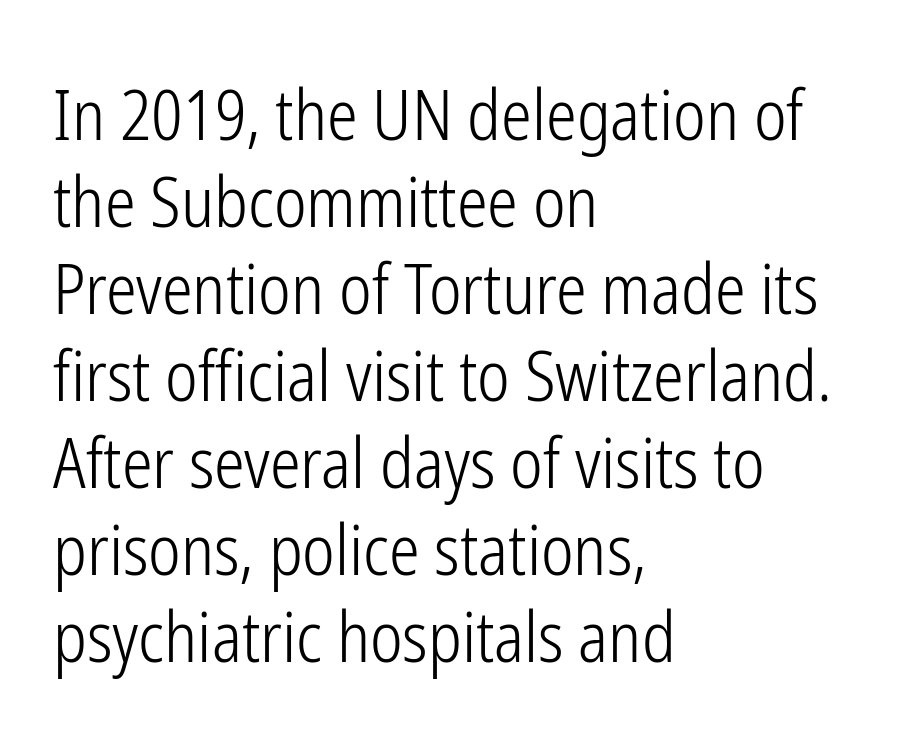
Q: Is the text bold? A: No.
Q: Is the text italic (slanted)? A: No, it is upright.
Q: Is the typeface a serif or a sans-serif typeface? A: Sans-serif.
Q: Is the text underlined? A: No.
Q: How is the paragraph aligned? A: Left-aligned.
Q: Is the spacing between letters normal or unusually wide? A: Normal.
Q: Is the spacing between lines tight, normal or loose? A: Normal.
Q: Width (condensed, normal, or wide)? A: Condensed.
Q: Stroke contrast? A: Low.
Q: x-height? A: Medium.
Q: Monospaced? A: No.
